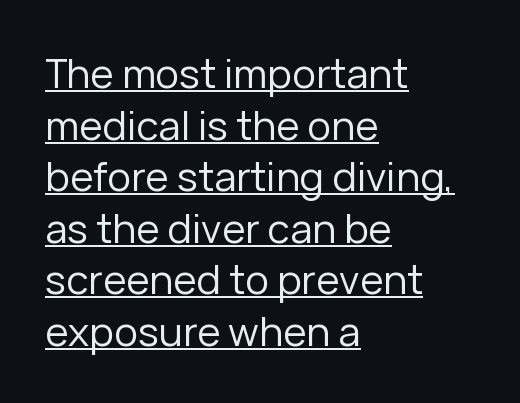
The image shows 40 px regular-weight sans-serif type, upright; set left-aligned, normal line spacing (1.29x), normal letter spacing, underlined; low stroke contrast and a medium x-height.
